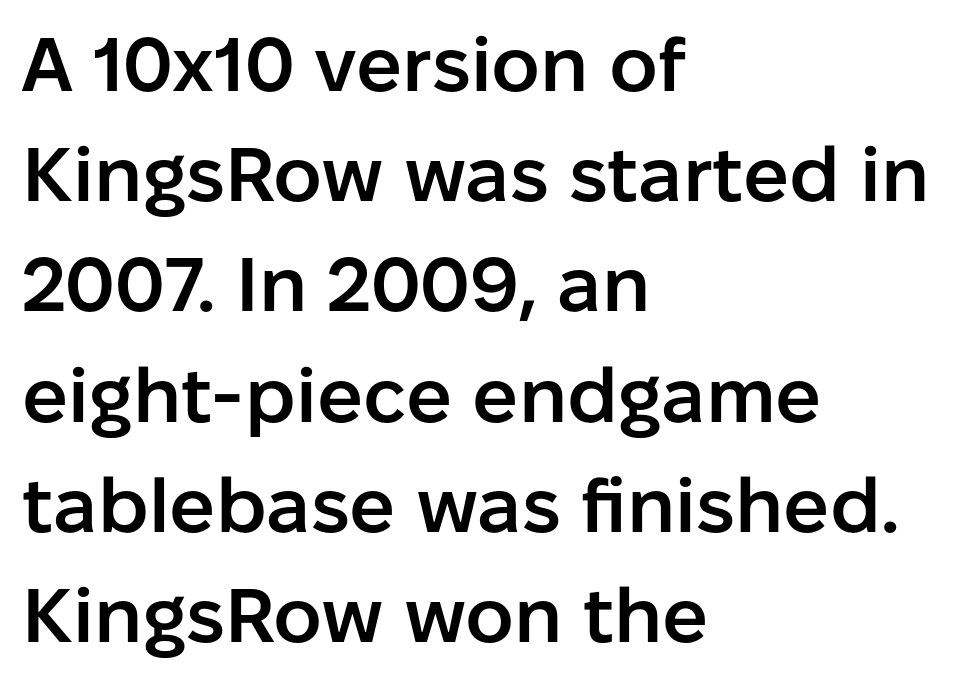
{"serif": "no", "italic": "no", "bold": "semi", "weight": "semibold", "width": "normal", "stroke_contrast": "low", "x_height": "medium", "monospaced": "no", "underline": "no", "align": "left", "line_spacing": "normal", "line_spacing_ratio": 1.45, "letter_spacing": "normal", "letter_spacing_em": 0.0, "glyph_px": 76}
